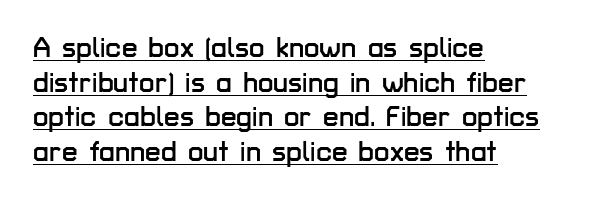
Letter spacing: default. Quick note: not italic, upright. Each line starts at the same left margin while the right side varies. This is underlined copy, the kind a proofreader might mark for attention.
